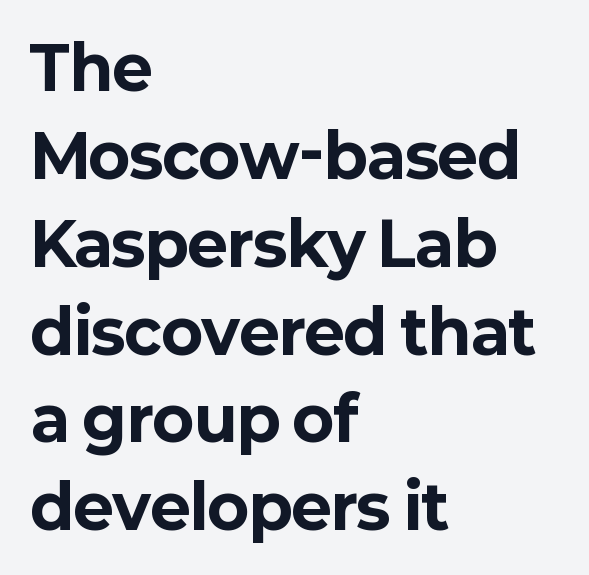
Q: Is the text bold? A: Yes.
Q: Is the text italic (slanted)? A: No, it is upright.
Q: Is the typeface a serif or a sans-serif typeface? A: Sans-serif.
Q: Is the text underlined? A: No.
Q: How is the paragraph aligned? A: Left-aligned.
Q: Is the spacing between letters normal or unusually wide? A: Normal.
Q: Is the spacing between lines tight, normal or loose? A: Normal.
Q: Width (condensed, normal, or wide)? A: Normal.
Q: Stroke contrast? A: Low.
Q: x-height? A: Medium.
Q: Monospaced? A: No.
